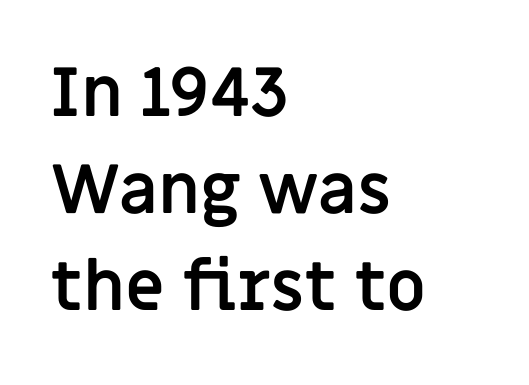
Q: Is the text bold? A: Yes.
Q: Is the text italic (slanted)? A: No, it is upright.
Q: Is the typeface a serif or a sans-serif typeface? A: Sans-serif.
Q: Is the text underlined? A: No.
Q: How is the paragraph aligned? A: Left-aligned.
Q: Is the spacing between letters normal or unusually wide? A: Normal.
Q: Is the spacing between lines tight, normal or loose? A: Normal.
Q: Width (condensed, normal, or wide)? A: Normal.
Q: Stroke contrast? A: Low.
Q: x-height? A: Large.
Q: Monospaced? A: No.
